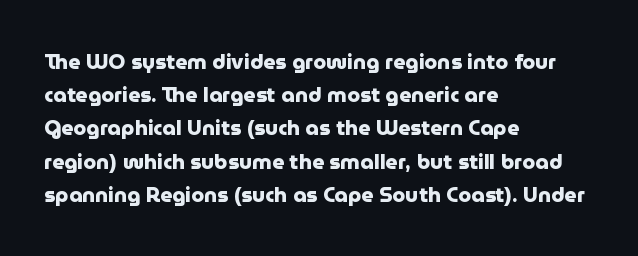
The image shows 21 px bold type, upright; set left-aligned, normal line spacing (1.58x), normal letter spacing, not underlined.
